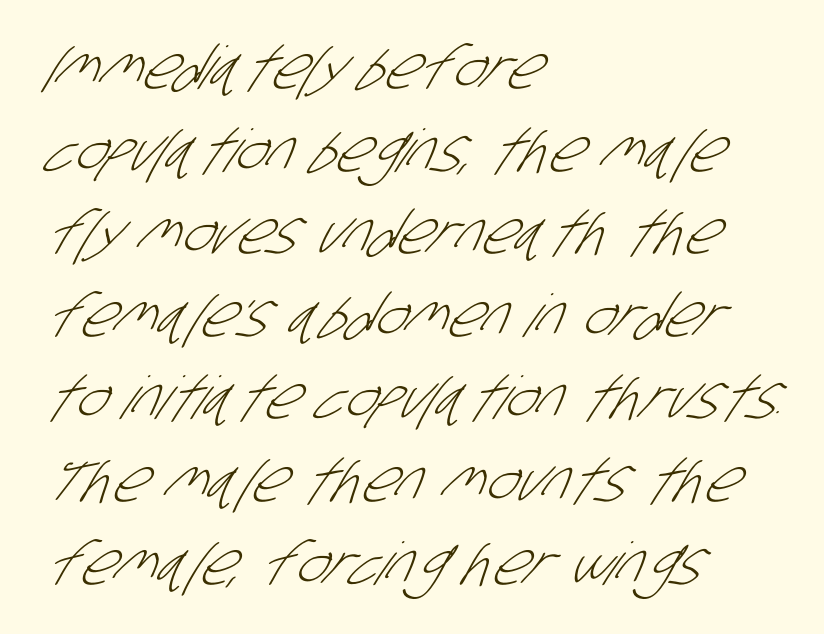
The image shows 59 px light, condensed sans-serif type; set left-aligned, normal line spacing (1.4x), normal letter spacing, not underlined; low stroke contrast and a large x-height.
